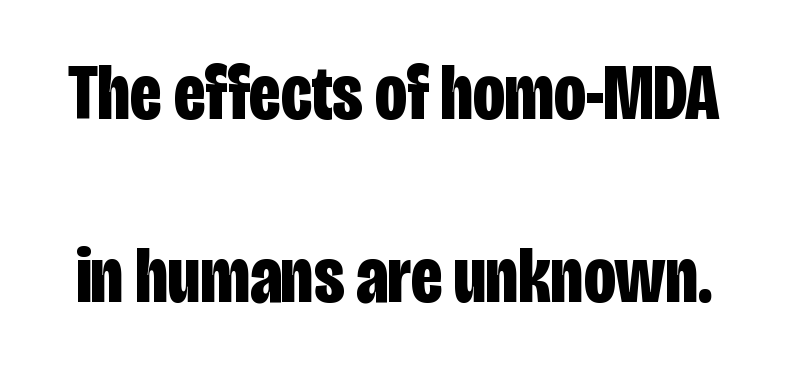
{"serif": "no", "italic": "no", "bold": "yes", "weight": "bold", "width": "condensed", "stroke_contrast": "low", "x_height": "large", "monospaced": "no", "underline": "no", "line_spacing": "loose", "line_spacing_ratio": 2.32, "letter_spacing": "normal", "letter_spacing_em": 0.0, "glyph_px": 79}
